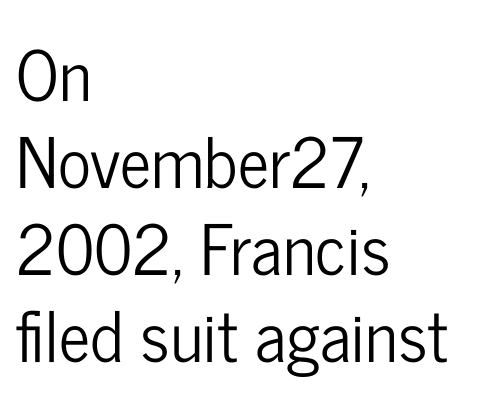
Letters rest on an invisible, unmarked baseline. The typography opts for an upright posture over an oblique one. Look at the tracking — it's just the regular setting, nothing added. Line starts are locked; line ends wander.
